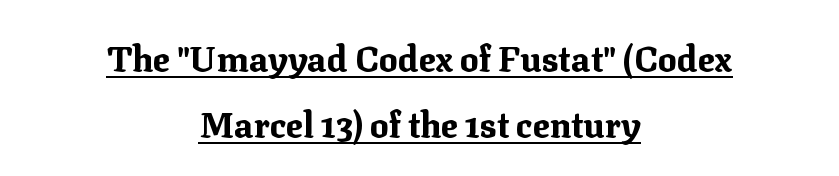
The image shows 35 px bold serif type, upright; set centered, line spacing 1.88x, normal letter spacing, underlined; medium stroke contrast and a medium x-height.
